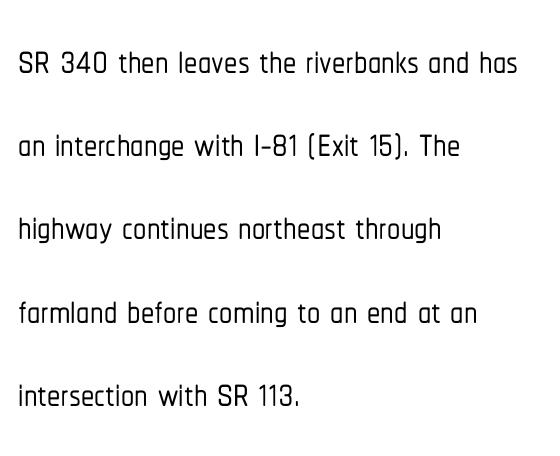
The image shows 53 px condensed sans-serif type, upright; set left-aligned, normal line spacing (1.57x), normal letter spacing, not underlined; low stroke contrast and a medium x-height.
